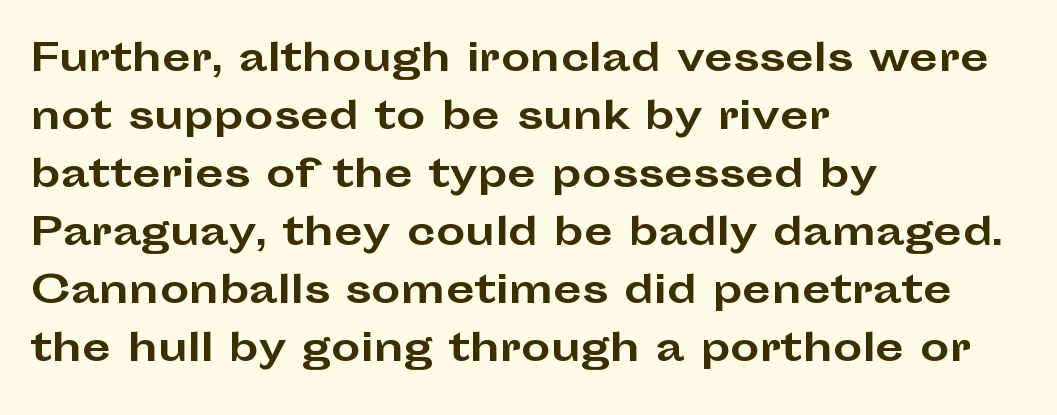
{"serif": "no", "italic": "no", "bold": "yes", "weight": "bold", "width": "wide", "stroke_contrast": "low", "x_height": "medium", "monospaced": "no", "underline": "no", "align": "left", "line_spacing": "normal", "line_spacing_ratio": 1.57, "letter_spacing": "normal", "letter_spacing_em": 0.0, "glyph_px": 37}
